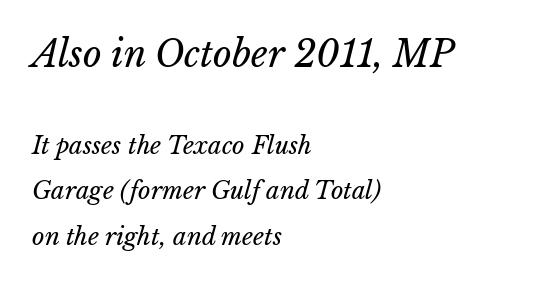
Airy leading. Each word holds together tightly as a unit, with standard inter-letter gaps. Type size steps down from the first block to the second. Note the varied advance widths — an 'i' is clearly narrower than an 'm'. Is this a heavy cut? Hardly; it is regular or lighter.
